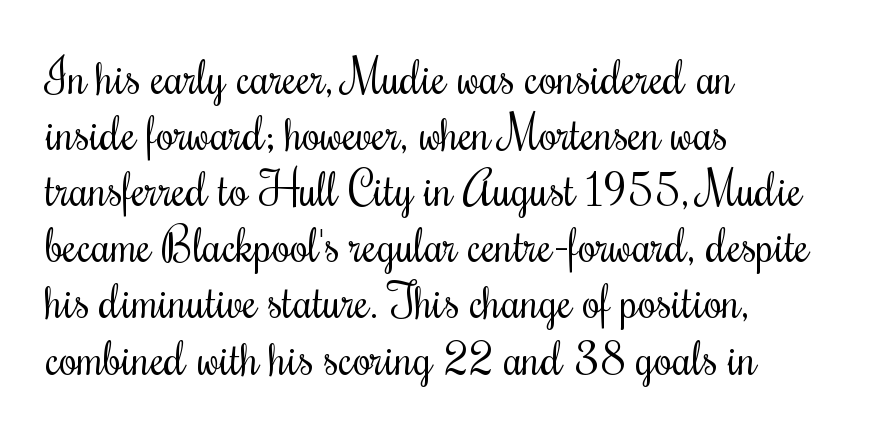
The image shows 46 px regular-weight, condensed serif type; set left-aligned, line spacing 1.22x, normal letter spacing, not underlined; medium stroke contrast and a small x-height.
